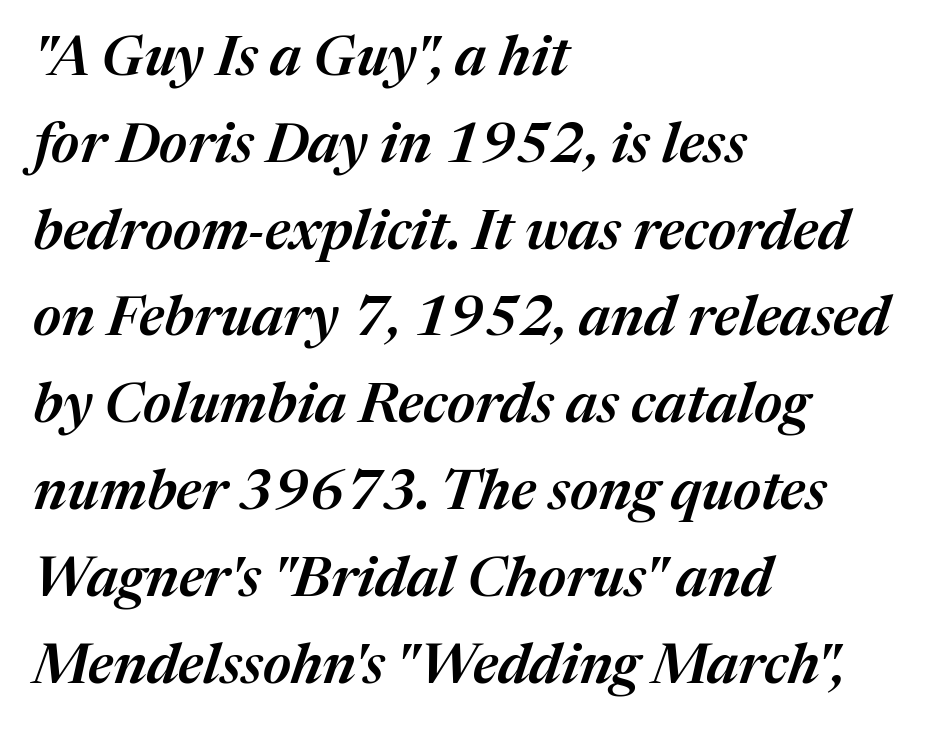
Q: Is the text bold? A: Semi-bold.
Q: Is the text italic (slanted)? A: Yes, it leans right by about 17 degrees.
Q: Is the text underlined? A: No.
Q: How is the paragraph aligned? A: Left-aligned.
Q: Is the spacing between letters normal or unusually wide? A: Normal.
Q: Is the spacing between lines tight, normal or loose? A: Normal.
Q: Width (condensed, normal, or wide)? A: Normal.
Q: Stroke contrast? A: Medium.
Q: x-height? A: Medium.
Q: Monospaced? A: No.
